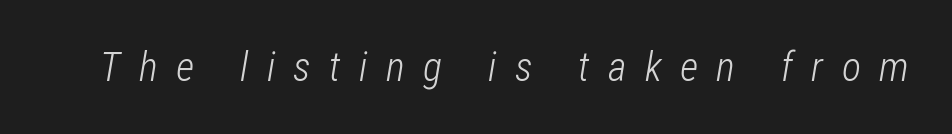
The image shows 40 px light, condensed type, italic (leaning right); set unusually wide letter spacing (+0.46 em), not underlined; low stroke contrast and a medium x-height.
